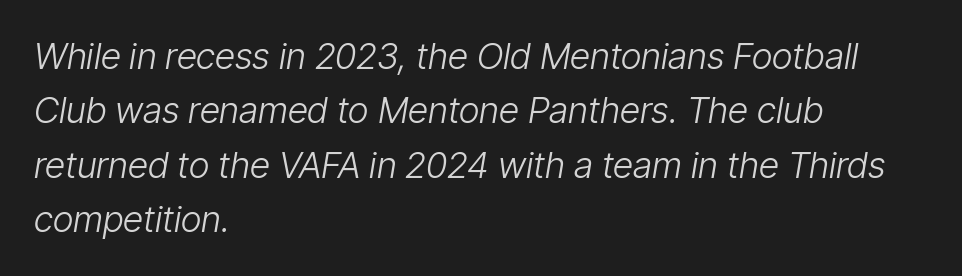
Any mark beneath the type? The region is blank. Think of a printed novel: that variable character pitch is what you see here. Leftover space on each line is placed entirely after the last word. Honestly, the letter spacing is just normal — you wouldn't notice it. Vertical stems look standard width or narrower in stroke. Leading: standard.
